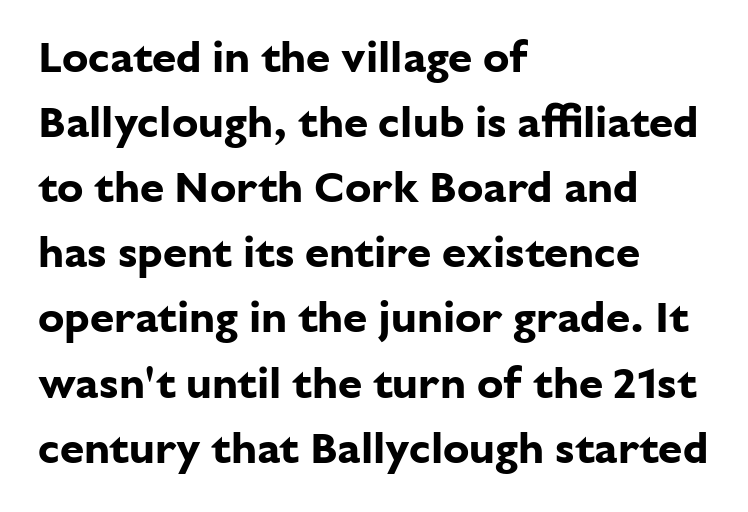
The image shows 44 px bold sans-serif type, upright; set left-aligned, normal line spacing (1.48x), normal letter spacing, not underlined; low stroke contrast and a medium x-height.
